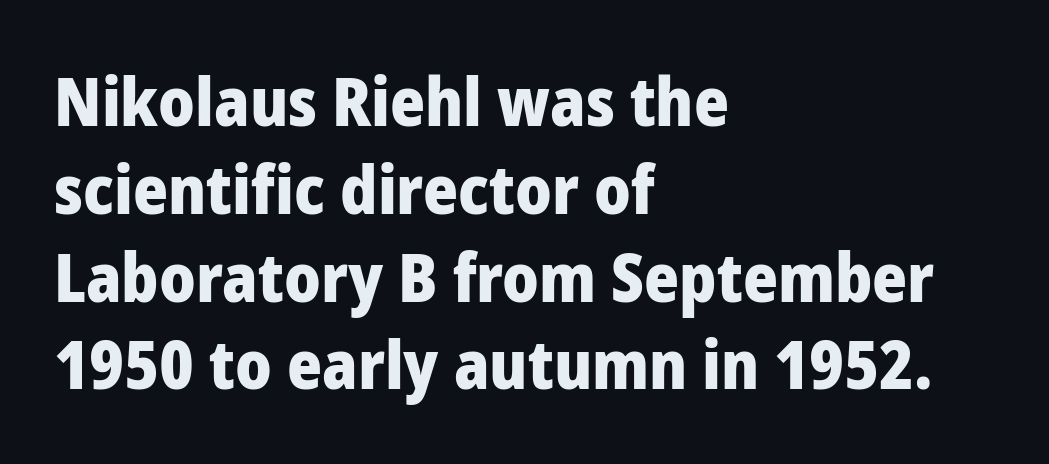
{"serif": "no", "italic": "no", "bold": "yes", "weight": "heavy", "width": "normal", "stroke_contrast": "low", "x_height": "medium", "monospaced": "no", "underline": "no", "align": "left", "line_spacing": "normal", "line_spacing_ratio": 1.31, "letter_spacing": "normal", "letter_spacing_em": 0.0, "glyph_px": 67}
